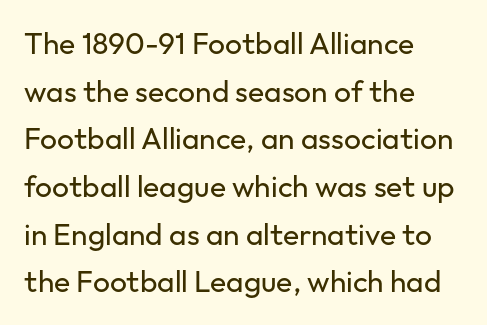
{"serif": "no", "italic": "no", "bold": "no", "weight": "regular", "width": "normal", "stroke_contrast": "low", "x_height": "medium", "monospaced": "no", "underline": "no", "align": "left", "line_spacing": "normal", "line_spacing_ratio": 1.59, "letter_spacing": "normal", "letter_spacing_em": 0.0, "glyph_px": 30}
